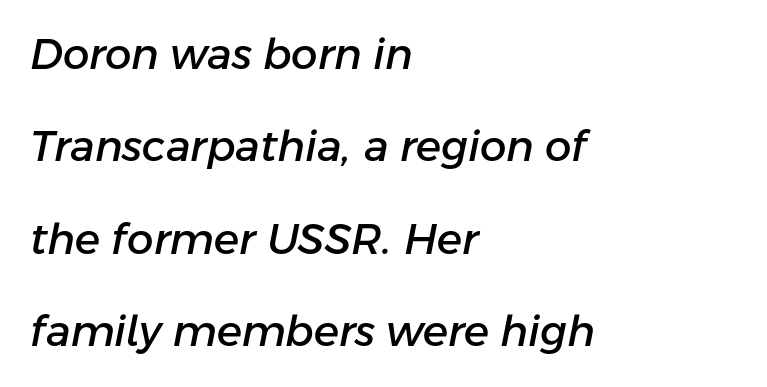
The gaps between neighbouring characters are ordinary and unremarkable. A typesetter would call this proportional, since set widths differ per character. Airy leading. In CSS terms this would be text-align: left.
